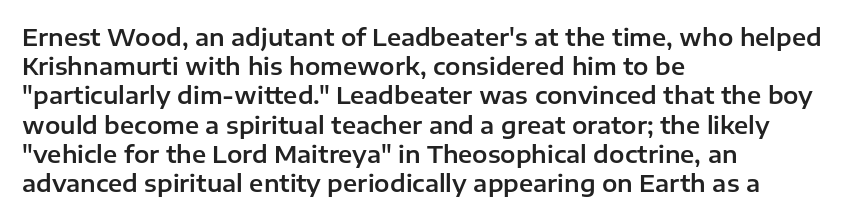
Interline gaps are of average width in this sample. Short note: letters normally spaced. Posture: vertical. The strip under each line holds only bare page. Which margin do the lines hug? The left one — the right edge is uneven.
